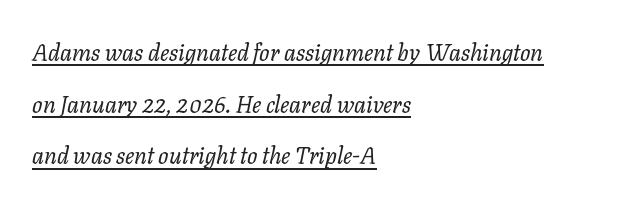
{"italic": "yes", "lean": "right", "slant_degrees": 11, "bold": "no", "underline": "yes", "align": "left", "line_spacing": "loose", "line_spacing_ratio": 2.25, "letter_spacing": "normal", "letter_spacing_em": 0.0, "glyph_px": 23}
